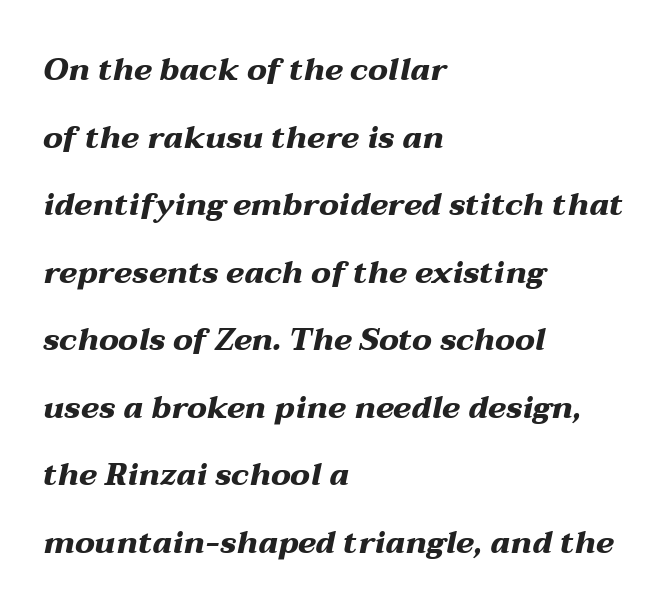
{"italic": "yes", "lean": "right", "slant_degrees": 12, "bold": "yes", "weight": "heavy", "width": "wide", "stroke_contrast": "medium", "x_height": "medium", "monospaced": "no", "underline": "no", "align": "left", "line_spacing": "loose", "line_spacing_ratio": 2.18, "letter_spacing": "normal", "letter_spacing_em": 0.0, "glyph_px": 31}
